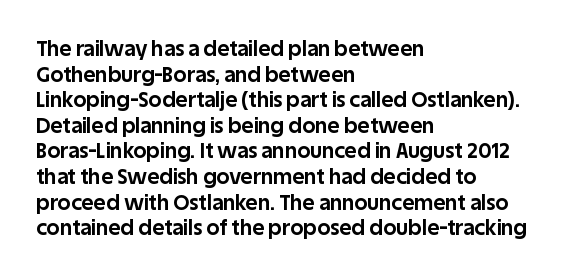
Q: Is the text bold? A: Yes.
Q: Is the text italic (slanted)? A: No, it is upright.
Q: Is the text underlined? A: No.
Q: How is the paragraph aligned? A: Left-aligned.
Q: Is the spacing between letters normal or unusually wide? A: Normal.
